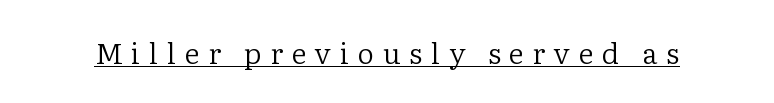
The designer went with a serif here, giving each stem small feet. Character widths vary here, with narrow letters taking less room than wide ones. Posture: upright roman. The font is comparable to plain body text, perhaps lighter.
